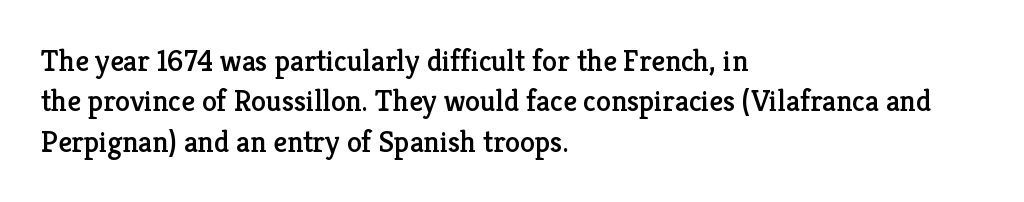
The image shows 30 px serif type, upright; set left-aligned, normal line spacing (1.35x), normal letter spacing, not underlined; low stroke contrast and a medium x-height.
